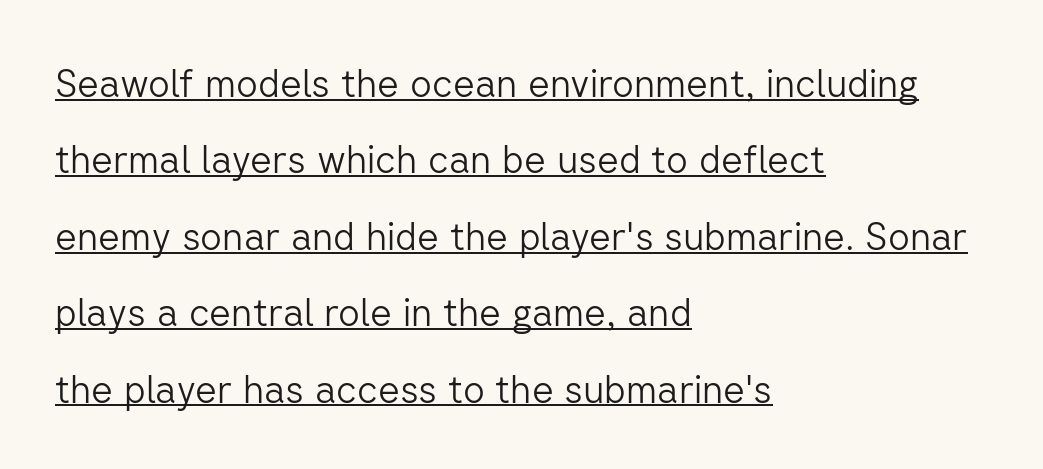
The image shows 38 px light sans-serif type, upright; set left-aligned, loose line spacing (2.01x), normal letter spacing, underlined; low stroke contrast and a medium x-height.
